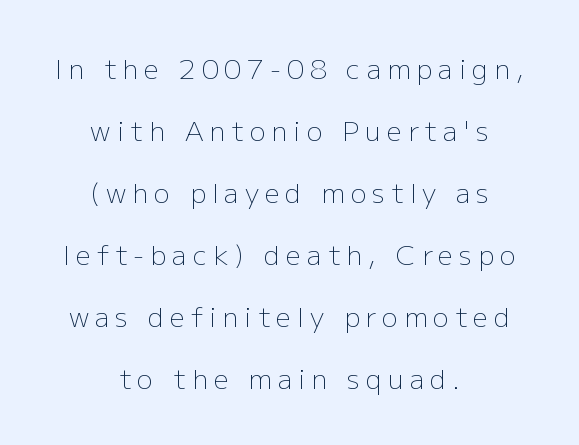
Q: Is the text bold? A: No.
Q: Is the text italic (slanted)? A: No, it is upright.
Q: Is the text underlined? A: No.
Q: How is the paragraph aligned? A: Centered.
Q: Is the spacing between letters normal or unusually wide? A: Unusually wide.
Q: Is the spacing between lines tight, normal or loose? A: Loose.
